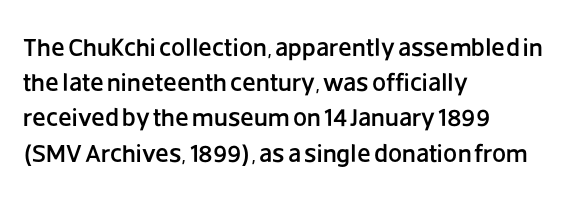
{"italic": "no", "underline": "no", "align": "left", "line_spacing": "normal", "line_spacing_ratio": 1.41, "letter_spacing": "normal", "letter_spacing_em": 0.0, "glyph_px": 25}
